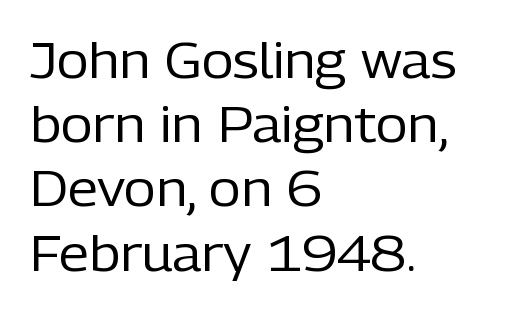
The image shows 49 px regular-weight sans-serif type, upright; set left-aligned, normal line spacing (1.31x), normal letter spacing, not underlined; low stroke contrast and a medium x-height.
